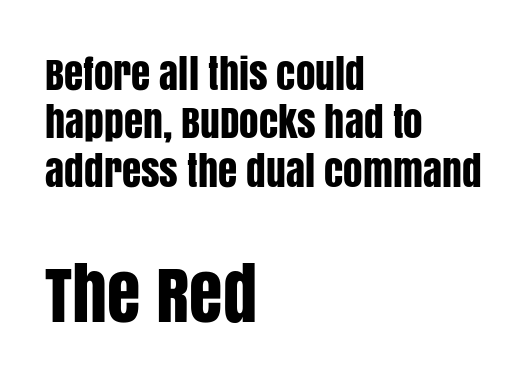
The image shows 68 px condensed sans-serif type, upright; set left-aligned, line spacing 1.24x, normal letter spacing, not underlined; the second (bottom) block is 1.74x larger; low stroke contrast and a large x-height.
